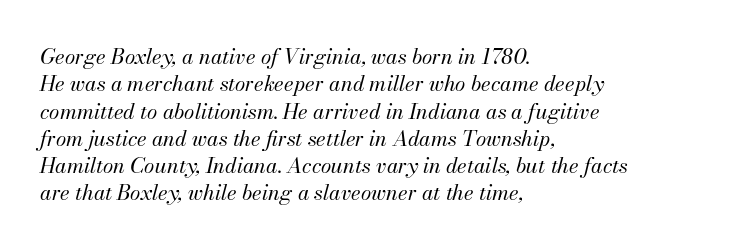
The image shows 21 px text type, italic (leaning right); set left-aligned, normal line spacing (1.3x), normal letter spacing, not underlined.
